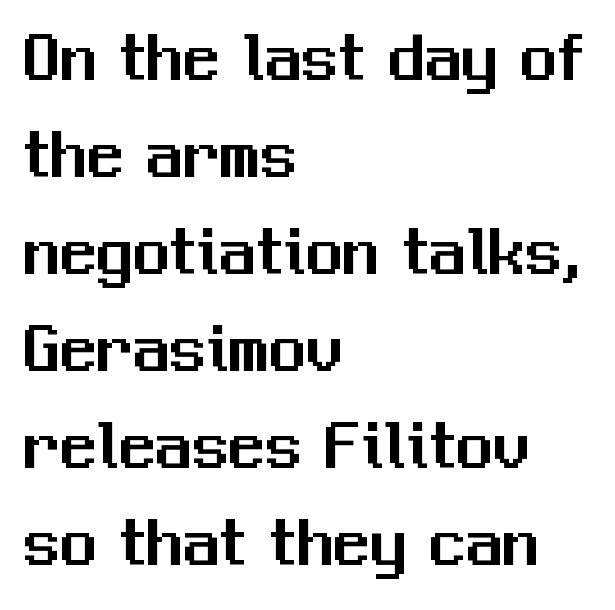
Regarding leading, the lines here are spaced in the standard way. Character widths vary here, with narrow letters taking less room than wide ones. Serifs: no, the terminals of the letterforms are clean. The tracking reads as untouched default to a designer's eye. Reading down the block, your eye returns to a fixed left position each line. A roman cut, with each character standing at attention.
